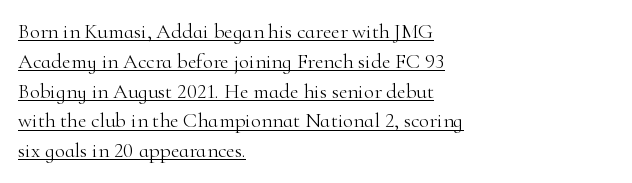
{"italic": "no", "bold": "no", "underline": "yes", "align": "left", "line_spacing": "normal", "line_spacing_ratio": 1.42, "letter_spacing": "normal", "letter_spacing_em": 0.0, "glyph_px": 21}
